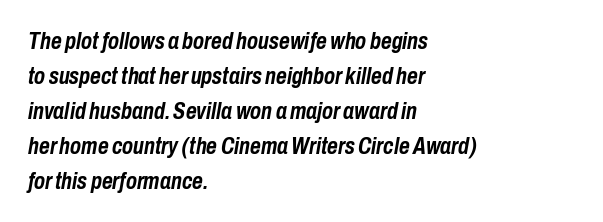
The image shows 23 px bold type, italic (leaning right); set left-aligned, normal line spacing (1.52x), normal letter spacing, not underlined.
